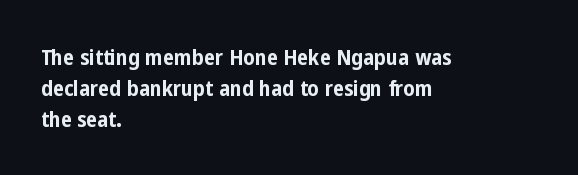
No italicization has been applied; the sample stays upright. The line-height multiplier appears to be the usual default. The face used here has the dense, thick strokes of a bold. Clear beneath every line of the passage. Each word holds together tightly as a unit, with standard inter-letter gaps. The typesetter chose a ragged-right arrangement here.
